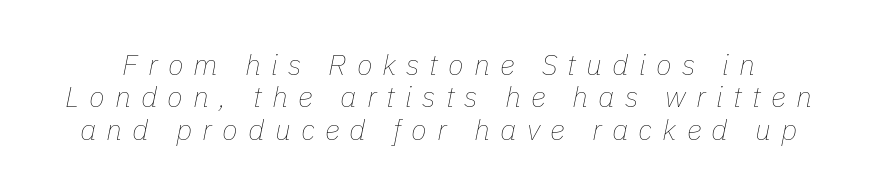
The image shows 29 px thin type, italic (leaning right); set tight line spacing (1.12x), unusually wide letter spacing (+0.35 em), not underlined; low stroke contrast and a medium x-height.
